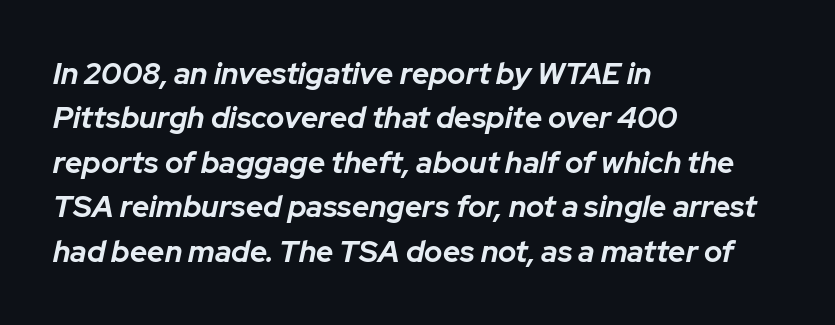
A typesetter would call this proportional, since set widths differ per character. In CSS terms this would be text-align: left. The tracking reads as untouched default to a designer's eye. A bare baseline throughout the passage. The face used here has the dense, thick strokes of a bold.
